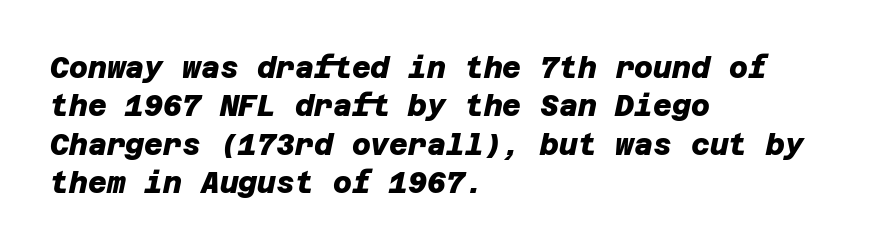
Q: Is the text bold? A: Yes.
Q: Is the typeface a serif or a sans-serif typeface? A: Sans-serif.
Q: Is the text underlined? A: No.
Q: How is the paragraph aligned? A: Left-aligned.
Q: Is the spacing between letters normal or unusually wide? A: Normal.
Q: Is the spacing between lines tight, normal or loose? A: Normal.
Q: Width (condensed, normal, or wide)? A: Normal.
Q: Stroke contrast? A: Low.
Q: x-height? A: Large.
